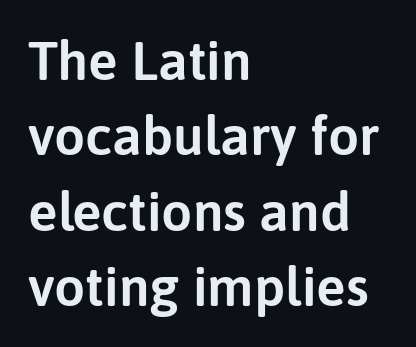
Is this a fixed-width face? No — the glyphs have proportional, varying widths. The gap between lines stays unmarked. Nobody touched the tracking dial on this one. The characters display no serif detailing; their extremities are plain. Every stem runs plumb, perpendicular to the baseline.
